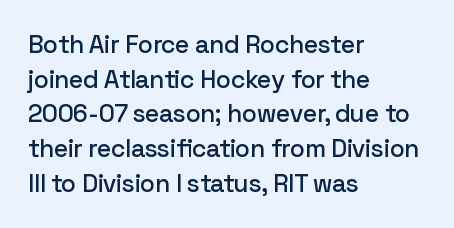
{"italic": "no", "underline": "no", "align": "left", "line_spacing": "normal", "line_spacing_ratio": 1.39, "letter_spacing": "normal", "letter_spacing_em": 0.0, "glyph_px": 25}
